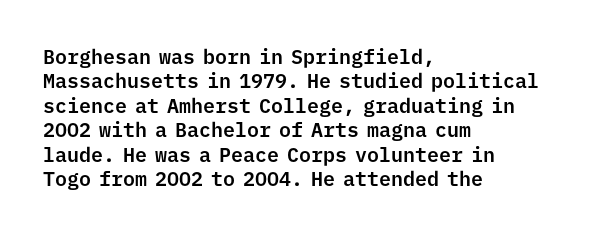
Q: Is the text italic (slanted)? A: No, it is upright.
Q: Is the text underlined? A: No.
Q: How is the paragraph aligned? A: Left-aligned.
Q: Is the spacing between letters normal or unusually wide? A: Normal.
